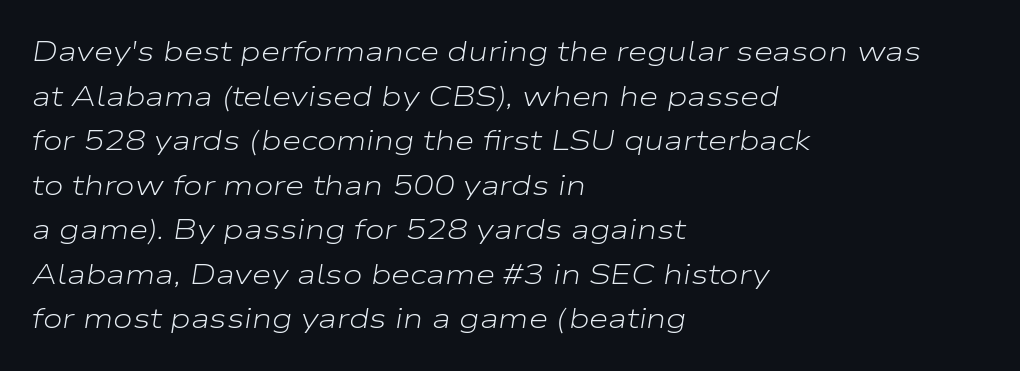
{"italic": "yes", "lean": "right", "slant_degrees": 9, "bold": "no", "weight": "light", "width": "wide", "stroke_contrast": "low", "x_height": "medium", "monospaced": "no", "underline": "no", "align": "left", "line_spacing": "normal", "line_spacing_ratio": 1.59, "letter_spacing": "normal", "letter_spacing_em": 0.0, "glyph_px": 28}
